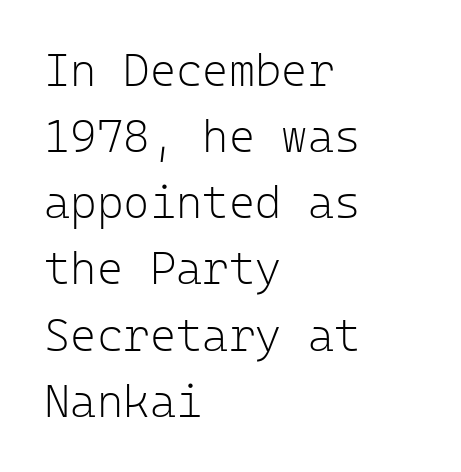
{"serif": "no", "italic": "no", "bold": "no", "weight": "light", "width": "normal", "stroke_contrast": "low", "x_height": "medium", "monospaced": "yes", "underline": "no", "align": "left", "line_spacing": "normal", "line_spacing_ratio": 1.47, "letter_spacing": "normal", "letter_spacing_em": 0.0, "glyph_px": 45}
